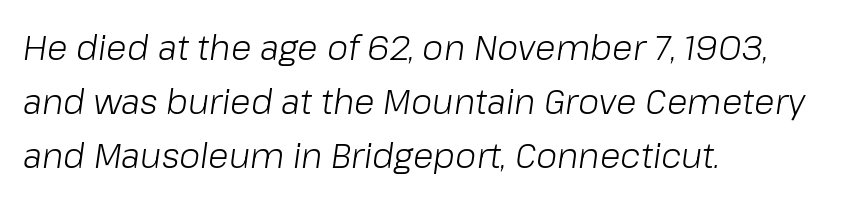
A typesetter would call this leading conventional body-copy spacing. Leftover space on each line is placed entirely after the last word. In terms of letterspacing, this is plain default setting. Is the type slanted? Yes — the strokes lean at a clear angle. A light-to-regular cut is what we see here. Lines of text with bare space underneath.
